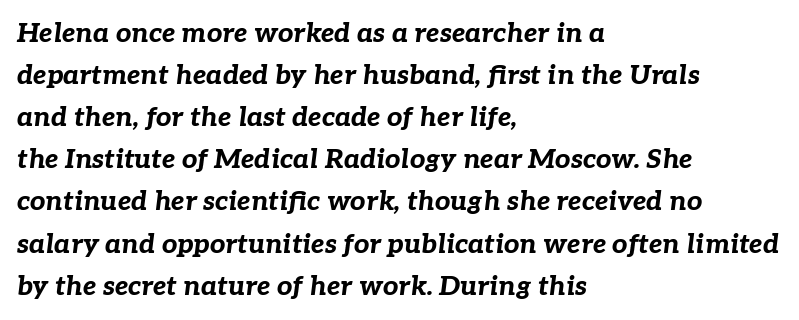
The image shows 27 px bold type, italic (leaning right); set left-aligned, normal line spacing (1.56x), normal letter spacing, not underlined.
